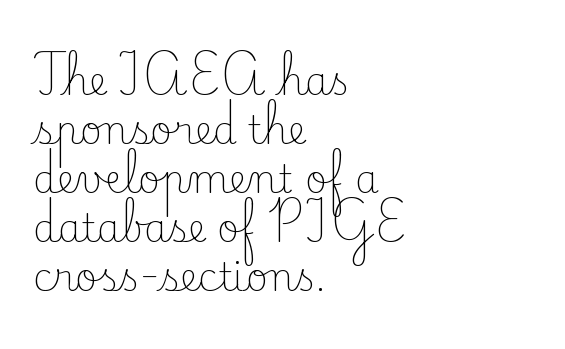
Q: Is the text bold? A: No.
Q: Is the text italic (slanted)? A: No, it is upright.
Q: Is the typeface a serif or a sans-serif typeface? A: Serif.
Q: Is the text underlined? A: No.
Q: How is the paragraph aligned? A: Left-aligned.
Q: Is the spacing between letters normal or unusually wide? A: Normal.
Q: Is the spacing between lines tight, normal or loose? A: Normal.
Q: Width (condensed, normal, or wide)? A: Normal.
Q: Stroke contrast? A: Low.
Q: x-height? A: Small.
Q: Monospaced? A: No.
